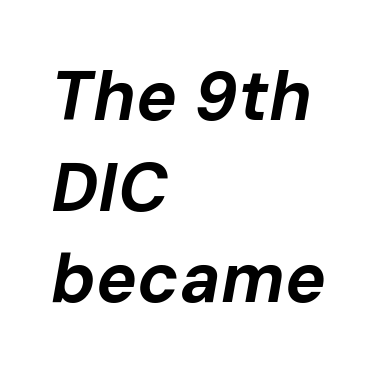
{"italic": "yes", "lean": "right", "slant_degrees": 10, "bold": "yes", "weight": "bold", "width": "normal", "stroke_contrast": "low", "x_height": "medium", "monospaced": "no", "underline": "no", "align": "left", "line_spacing": "normal", "line_spacing_ratio": 1.32, "letter_spacing": "normal", "letter_spacing_em": 0.0, "glyph_px": 69}
